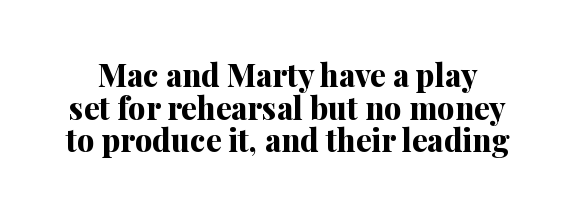
{"serif": "yes", "italic": "no", "bold": "yes", "weight": "bold", "width": "normal", "stroke_contrast": "medium", "x_height": "medium", "monospaced": "no", "underline": "no", "line_spacing": "tight", "line_spacing_ratio": 1.05, "letter_spacing": "normal", "letter_spacing_em": 0.0, "glyph_px": 31}
